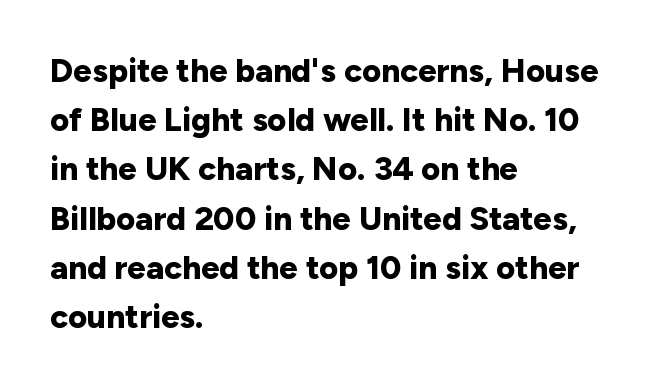
The passage shown is typed in a proportional face where columns would drift. This rendering features lettering with no underline. This sample uses an upright cut, with every glyph sitting square on the baseline. This sample uses a sans-serif face. The lines in this sample share a left origin and differ only in where they stop.
